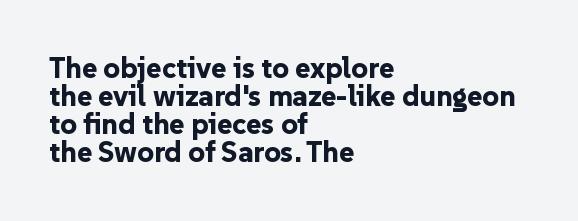
{"serif": "no", "italic": "no", "bold": "yes", "weight": "bold", "width": "normal", "stroke_contrast": "low", "x_height": "medium", "monospaced": "no", "underline": "no", "align": "left", "line_spacing": "tight", "line_spacing_ratio": 0.97, "letter_spacing": "normal", "letter_spacing_em": 0.0, "glyph_px": 29}
